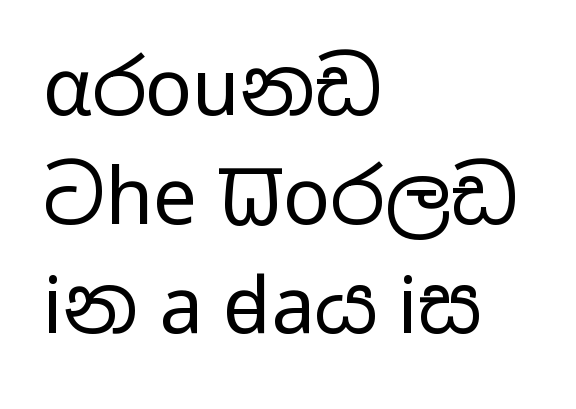
The image shows 78 px regular-weight, wide sans-serif type, upright; set left-aligned, normal line spacing (1.4x), normal letter spacing, not underlined; low stroke contrast and a medium x-height.
